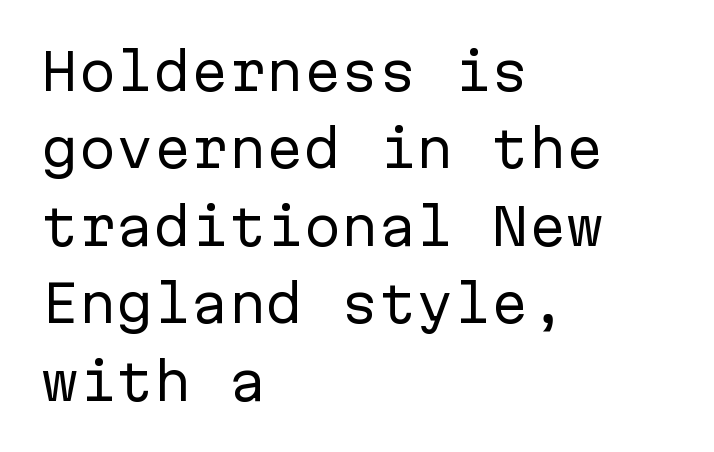
Looks like terminal output: every glyph gets an equal slot. Is the letter spacing exaggerated? No — it looks like the ordinary default. Grotesque or geometric, the face here clearly has no serifs. Posture: vertical. What's the leading like? Ordinary, nothing unusual.
